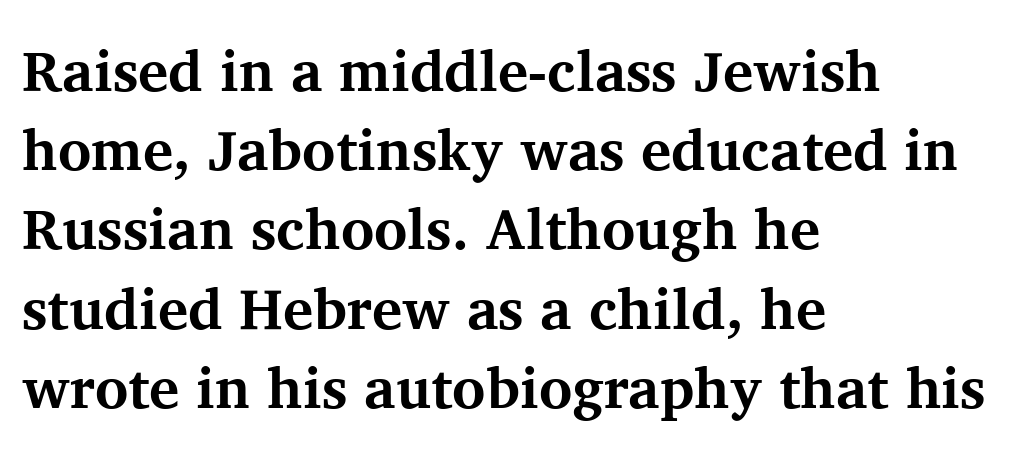
{"serif": "yes", "italic": "no", "bold": "yes", "weight": "bold", "width": "normal", "stroke_contrast": "medium", "x_height": "medium", "monospaced": "no", "underline": "no", "align": "left", "line_spacing": "normal", "line_spacing_ratio": 1.39, "letter_spacing": "normal", "letter_spacing_em": 0.0, "glyph_px": 57}
